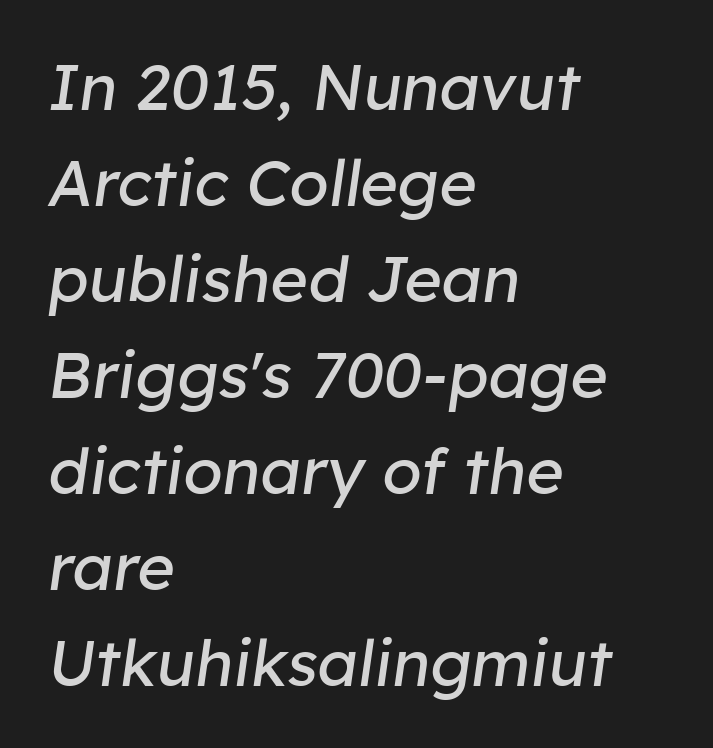
Q: Is the text bold? A: No.
Q: Is the text italic (slanted)? A: Yes, it leans right by about 8 degrees.
Q: Is the text underlined? A: No.
Q: How is the paragraph aligned? A: Left-aligned.
Q: Is the spacing between letters normal or unusually wide? A: Normal.
Q: Is the spacing between lines tight, normal or loose? A: Normal.
Q: Width (condensed, normal, or wide)? A: Normal.
Q: Stroke contrast? A: Low.
Q: x-height? A: Medium.
Q: Monospaced? A: No.
